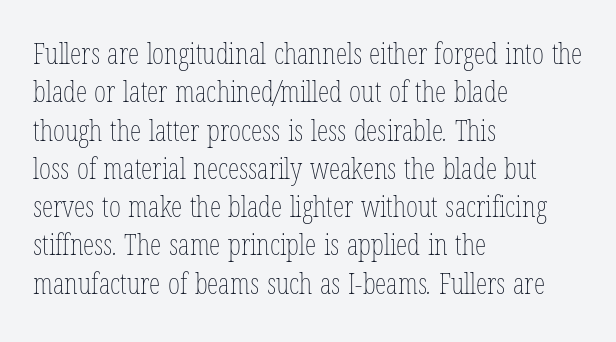
{"bold": "no", "weight": "thin", "width": "condensed", "stroke_contrast": "low", "x_height": "medium", "monospaced": "no", "underline": "no", "align": "left", "line_spacing": "normal", "line_spacing_ratio": 1.32, "letter_spacing": "normal", "letter_spacing_em": 0.0, "glyph_px": 29}
